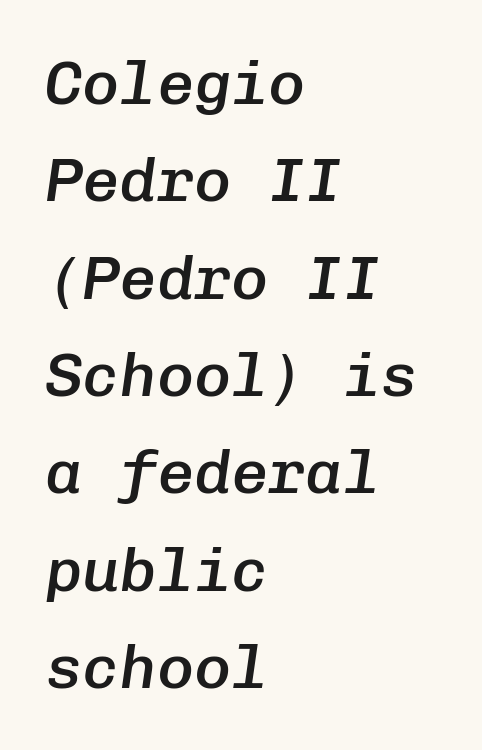
The image shows 62 px semibold type, italic (leaning right), monospaced; set left-aligned, normal line spacing (1.57x), normal letter spacing, not underlined; low stroke contrast and a medium x-height.
